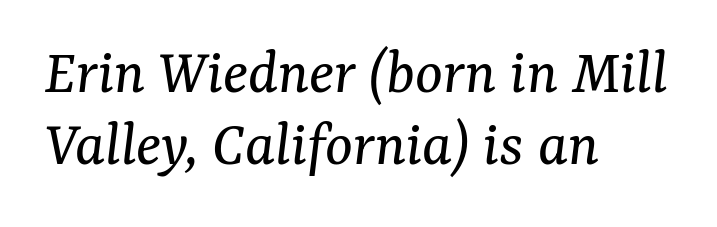
There's an unmistakable incline to the writing here. Compared with typical body copy, the letter spacing here is the same. Is this a fixed-width face? No — the glyphs have proportional, varying widths. Very little white space separates one row of letters from the next.
